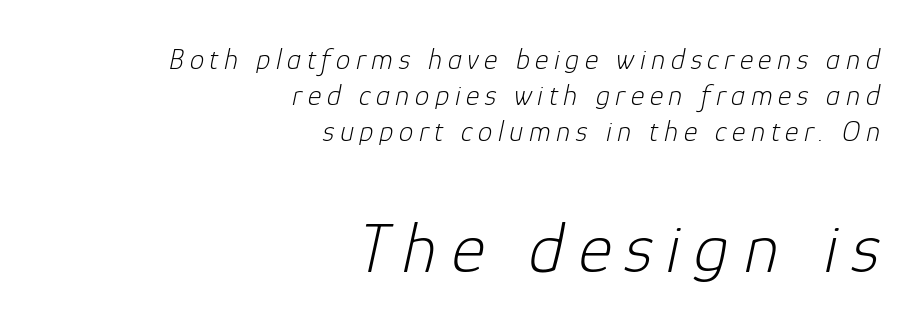
The image shows 72 px light type, italic (leaning right); set right-aligned, line spacing 1.24x, not underlined; the second (bottom) block is 2.48x larger; low stroke contrast and a medium x-height.
